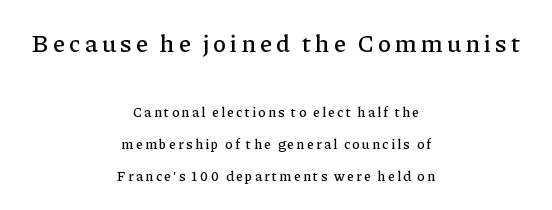
Bare-footed words on every line. One-word summary of the alignment: center. The passage shown begins with its larger block and ends with its smaller one. Ascenders rise straight up at ninety degrees.
